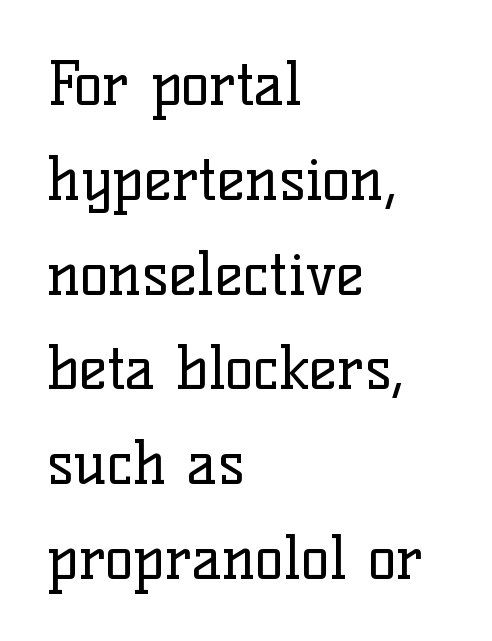
Q: Is the text bold? A: No.
Q: Is the text italic (slanted)? A: No, it is upright.
Q: Is the typeface a serif or a sans-serif typeface? A: Serif.
Q: Is the text underlined? A: No.
Q: How is the paragraph aligned? A: Left-aligned.
Q: Is the spacing between letters normal or unusually wide? A: Normal.
Q: Is the spacing between lines tight, normal or loose? A: Normal.
Q: Width (condensed, normal, or wide)? A: Normal.
Q: Stroke contrast? A: Low.
Q: x-height? A: Medium.
Q: Monospaced? A: No.
